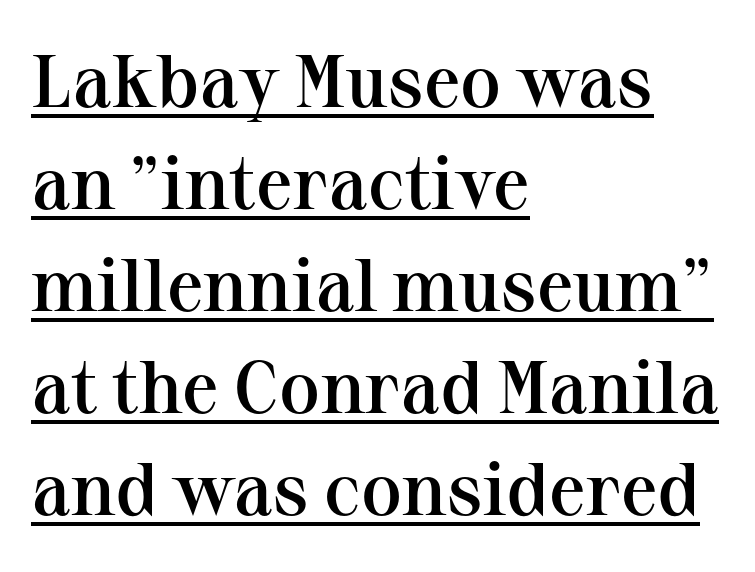
{"serif": "yes", "italic": "no", "bold": "semi", "weight": "semibold", "width": "normal", "stroke_contrast": "medium", "x_height": "medium", "monospaced": "no", "underline": "yes", "align": "left", "line_spacing": "normal", "line_spacing_ratio": 1.38, "letter_spacing": "normal", "letter_spacing_em": 0.0, "glyph_px": 74}
